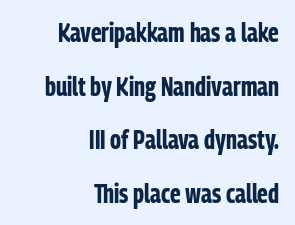
Q: Is the text bold? A: Yes.
Q: Is the text italic (slanted)? A: No, it is upright.
Q: Is the text underlined? A: No.
Q: How is the paragraph aligned? A: Right-aligned.
Q: Is the spacing between letters normal or unusually wide? A: Normal.
Q: Is the spacing between lines tight, normal or loose? A: Loose.
